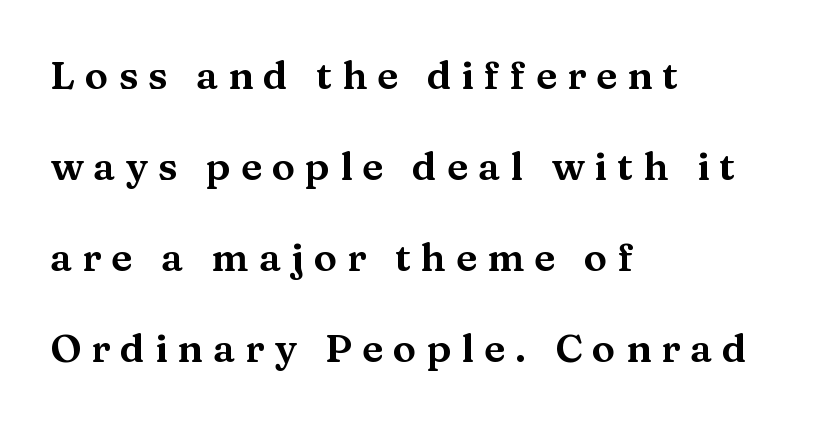
Q: Is the text italic (slanted)? A: No, it is upright.
Q: Is the typeface a serif or a sans-serif typeface? A: Serif.
Q: Is the text underlined? A: No.
Q: How is the paragraph aligned? A: Left-aligned.
Q: Is the spacing between letters normal or unusually wide? A: Unusually wide.
Q: Is the spacing between lines tight, normal or loose? A: Loose.
Q: Width (condensed, normal, or wide)? A: Wide.
Q: Stroke contrast? A: Medium.
Q: x-height? A: Medium.
Q: Monospaced? A: No.
